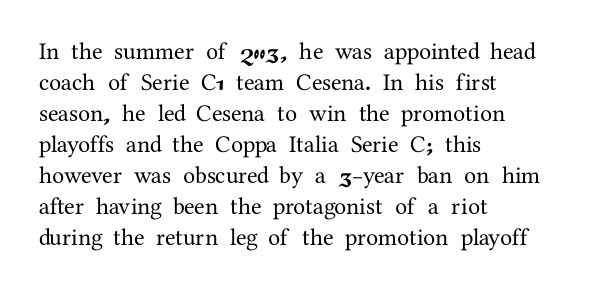
The rag falls on the right side of this text block. How would I describe the line gaps? Plain and ordinary. Ordinary non-slanted type is in use. The gaps between neighbouring characters are ordinary and unremarkable.
